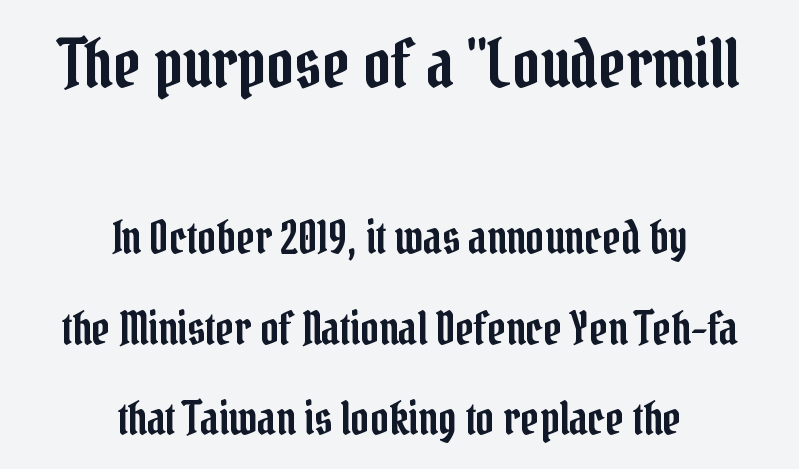
The image shows 67 px condensed serif type, upright; set centered, loose line spacing (2.01x), normal letter spacing, not underlined; the first (top) block is 1.49x larger; low stroke contrast and a medium x-height.
